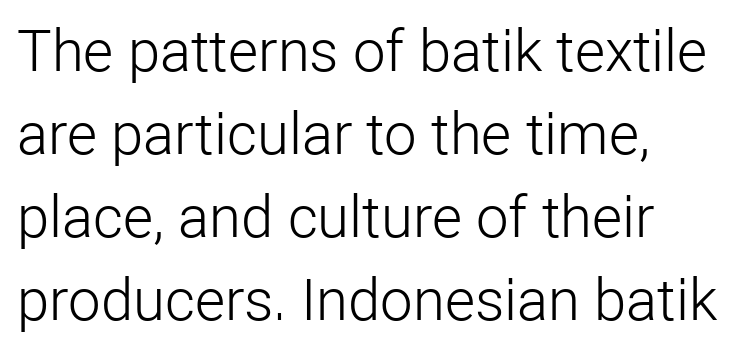
Bare-footed words on every line. Character widths vary here, with narrow letters taking less room than wide ones. The lines in this sample share a left origin and differ only in where they stop. Heft: none added — not bold. The letters stand straight up with perfectly vertical stems.
